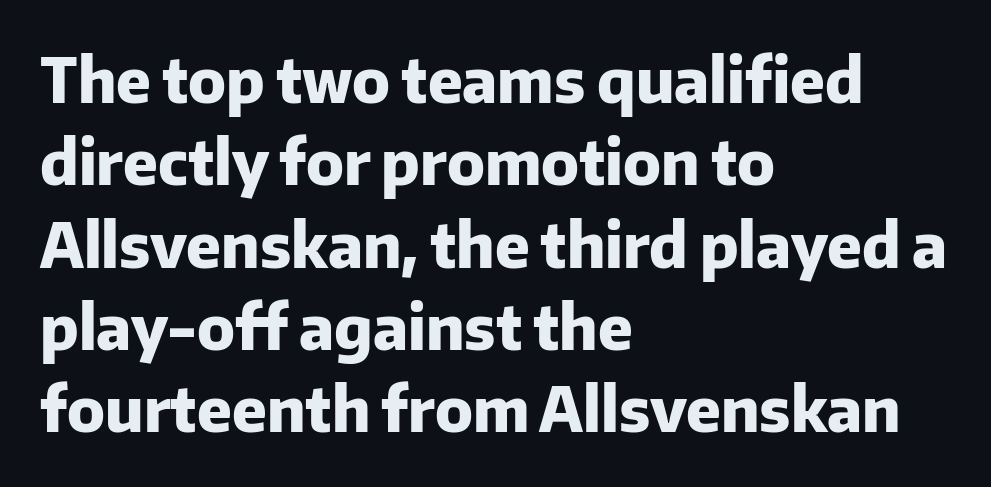
The image shows 61 px heavy sans-serif type, upright; set left-aligned, normal line spacing (1.35x), normal letter spacing, not underlined; low stroke contrast and a medium x-height.
